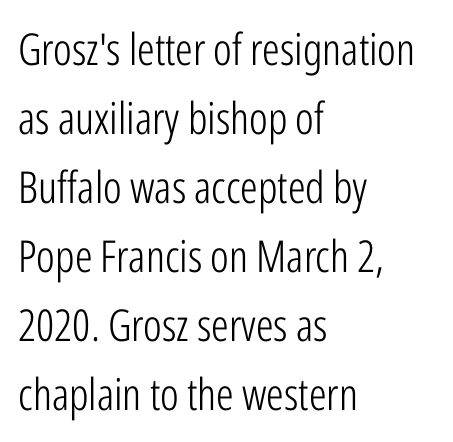
The image shows 44 px light, condensed sans-serif type, upright; set left-aligned, normal line spacing (1.57x), normal letter spacing, not underlined; low stroke contrast and a medium x-height.
